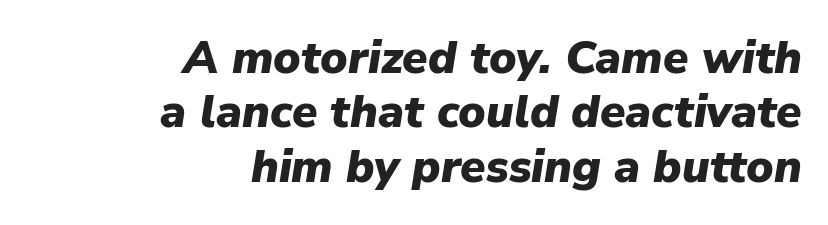
Type without underlining. The text carries the slant typical of an italic or oblique font. Weight: bold. The gaps between neighbouring characters are ordinary and unremarkable. Teacher's note: observe the even right margin — that is flush-right alignment.
